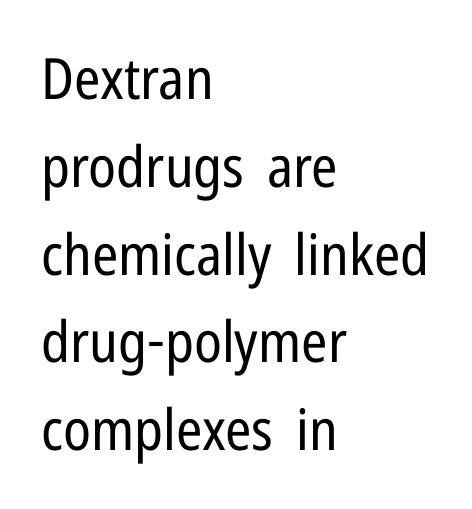
The image shows 57 px regular-weight, condensed sans-serif type, upright; set left-aligned, normal line spacing (1.54x), normal letter spacing, not underlined; low stroke contrast and a medium x-height.
